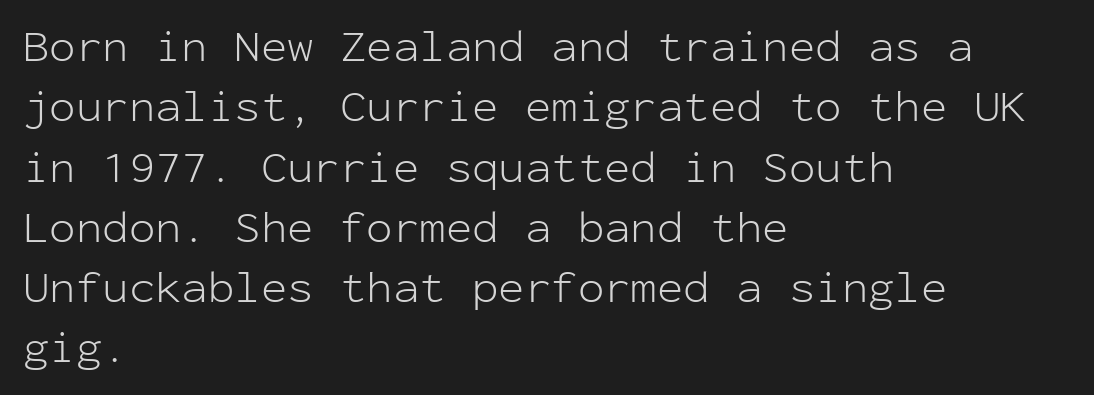
{"serif": "no", "italic": "no", "bold": "no", "weight": "light", "width": "normal", "stroke_contrast": "low", "x_height": "medium", "monospaced": "yes", "underline": "no", "align": "left", "line_spacing": "normal", "line_spacing_ratio": 1.37, "letter_spacing": "normal", "letter_spacing_em": 0.0, "glyph_px": 44}
